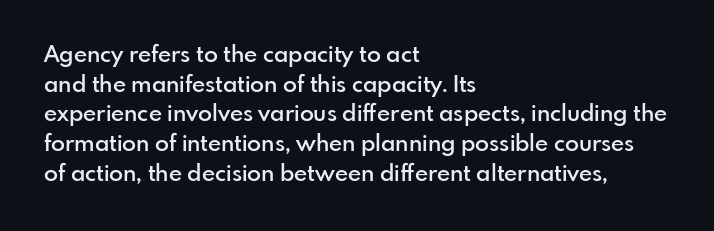
Q: Is the text bold? A: Semi-bold.
Q: Is the text italic (slanted)? A: No, it is upright.
Q: Is the text underlined? A: No.
Q: How is the paragraph aligned? A: Left-aligned.
Q: Is the spacing between letters normal or unusually wide? A: Normal.
Q: Is the spacing between lines tight, normal or loose? A: Normal.
